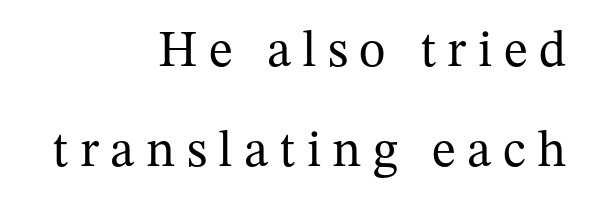
{"serif": "yes", "italic": "no", "bold": "no", "weight": "regular", "width": "normal", "stroke_contrast": "medium", "x_height": "medium", "monospaced": "no", "underline": "no", "align": "right", "line_spacing": "loose", "line_spacing_ratio": 1.97, "letter_spacing": "wide", "letter_spacing_em": 0.22, "glyph_px": 51}
